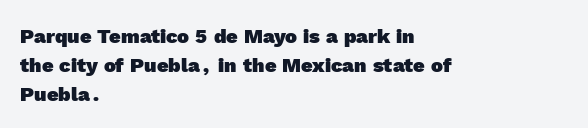
There is no visible air inserted between adjacent glyphs. A clean baseline with only descenders dipping below it. A normal amount of white space separates one row of letters from the next. Left-aligned paragraph, ragged on the right.
